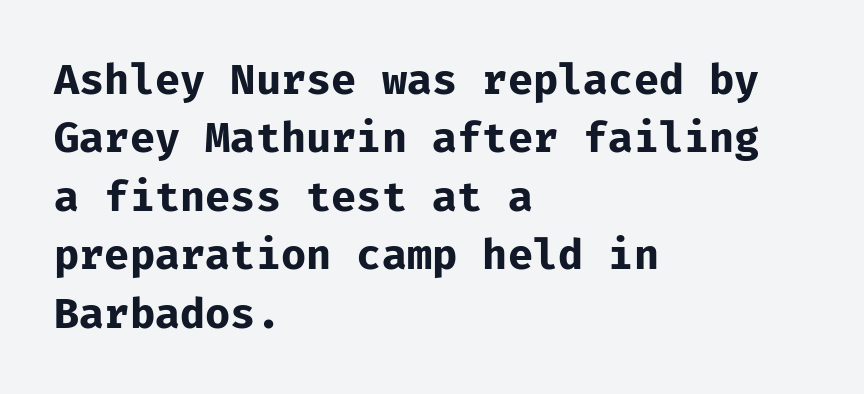
Q: Is the text bold? A: Yes.
Q: Is the text italic (slanted)? A: No, it is upright.
Q: Is the typeface a serif or a sans-serif typeface? A: Sans-serif.
Q: Is the text underlined? A: No.
Q: How is the paragraph aligned? A: Left-aligned.
Q: Is the spacing between letters normal or unusually wide? A: Normal.
Q: Is the spacing between lines tight, normal or loose? A: Normal.
Q: Width (condensed, normal, or wide)? A: Normal.
Q: Stroke contrast? A: Low.
Q: x-height? A: Medium.
Q: Monospaced? A: Yes.
